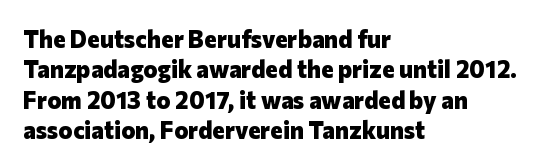
The image shows 24 px bold type, upright; set left-aligned, normal line spacing (1.27x), normal letter spacing, not underlined.
